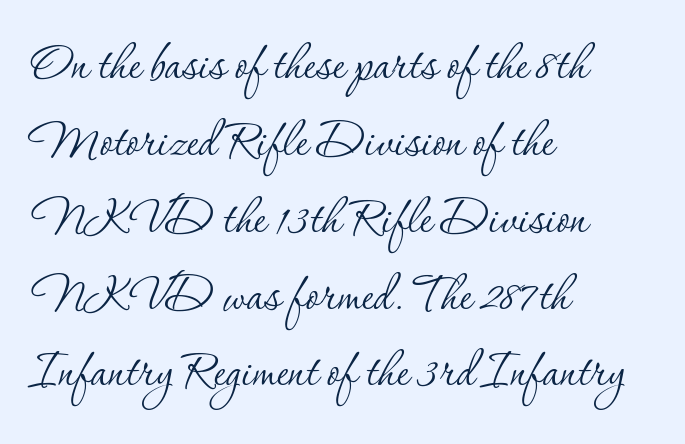
The image shows 61 px thin serif type; set left-aligned, normal line spacing (1.26x), normal letter spacing, not underlined; low stroke contrast and a small x-height.
